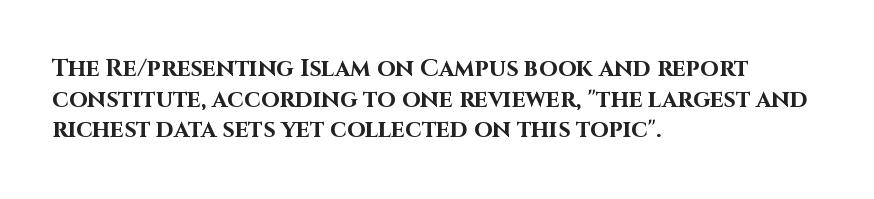
Summary of weight: heavy, a full bold. Tracking value appears to be zero — textbook default spacing. No italicization has been applied; the sample stays upright. The words here are not underlined. A normal amount of white space separates one row of letters from the next.
